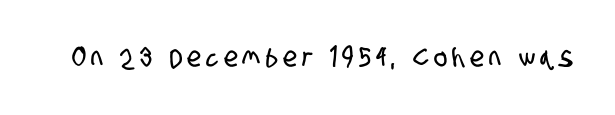
Q: Is the typeface a serif or a sans-serif typeface? A: Sans-serif.
Q: Is the text underlined? A: No.
Q: Width (condensed, normal, or wide)? A: Condensed.
Q: Stroke contrast? A: Low.
Q: x-height? A: Large.
Q: Monospaced? A: No.
